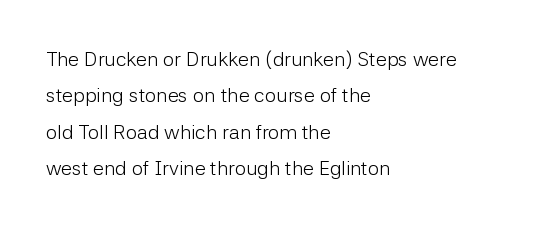
{"italic": "no", "bold": "no", "underline": "no", "align": "left", "line_spacing_ratio": 1.82, "letter_spacing": "normal", "letter_spacing_em": 0.0, "glyph_px": 20}
